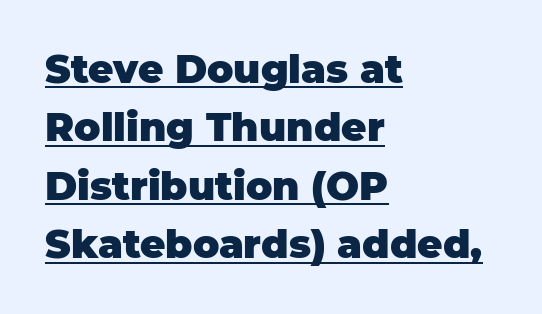
{"serif": "no", "italic": "no", "bold": "yes", "weight": "heavy", "width": "normal", "stroke_contrast": "low", "x_height": "large", "monospaced": "no", "underline": "yes", "align": "left", "line_spacing": "normal", "line_spacing_ratio": 1.5, "letter_spacing": "normal", "letter_spacing_em": 0.0, "glyph_px": 39}
